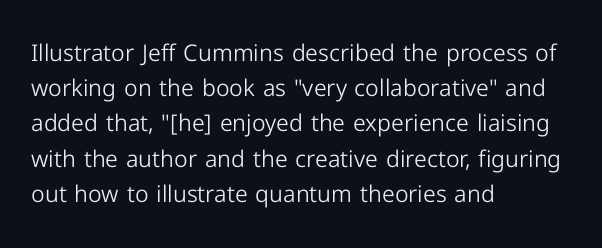
{"italic": "no", "bold": "no", "underline": "no", "align": "left", "line_spacing": "normal", "line_spacing_ratio": 1.53, "letter_spacing": "normal", "letter_spacing_em": 0.0, "glyph_px": 23}
